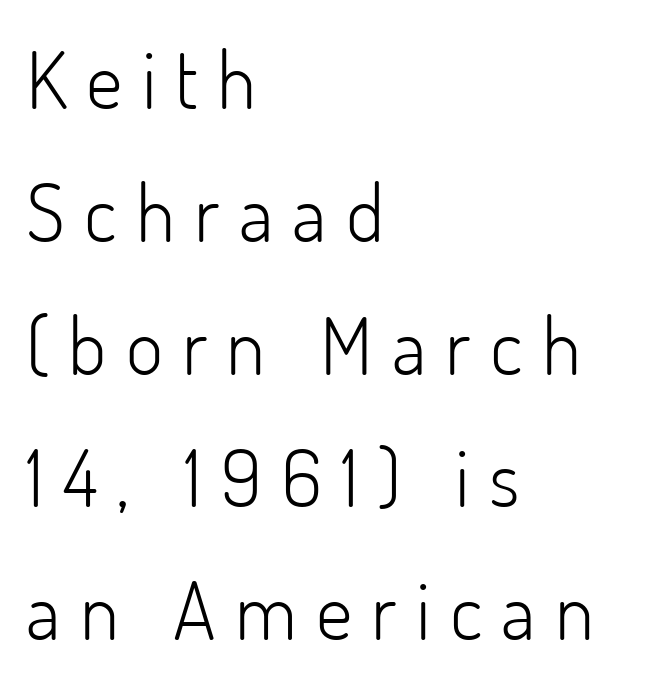
{"serif": "no", "italic": "no", "bold": "no", "weight": "light", "width": "normal", "stroke_contrast": "low", "x_height": "small", "monospaced": "no", "underline": "no", "align": "left", "line_spacing": "normal", "line_spacing_ratio": 1.66, "letter_spacing": "wide", "letter_spacing_em": 0.24, "glyph_px": 80}
